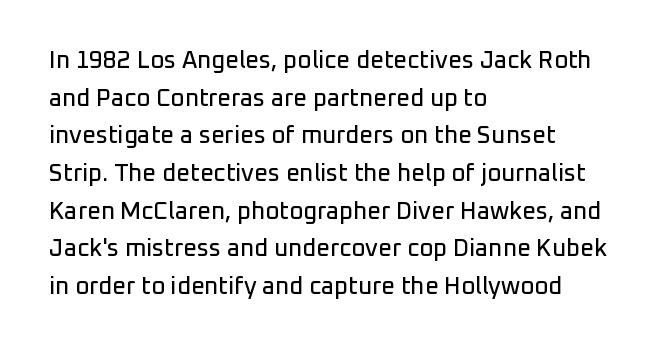
The image shows 24 px text type, upright; set left-aligned, normal line spacing (1.57x), normal letter spacing, not underlined.
